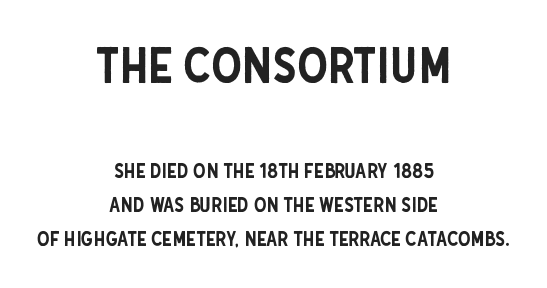
The image shows 49 px condensed sans-serif type, upright; set centered, line spacing 1.71x, normal letter spacing, not underlined; the first (top) block is 2.45x larger; low stroke contrast and a large x-height.
